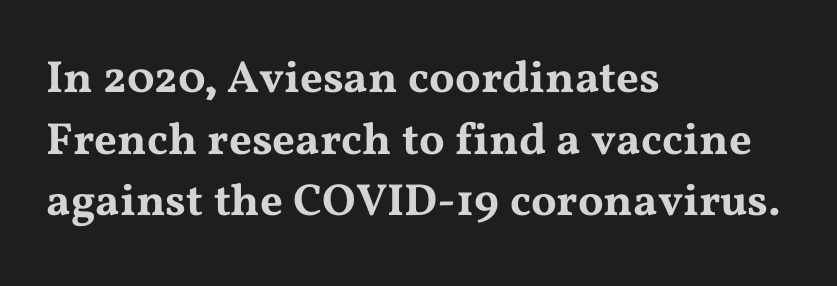
Q: Is the text italic (slanted)? A: No, it is upright.
Q: Is the typeface a serif or a sans-serif typeface? A: Serif.
Q: Is the text underlined? A: No.
Q: How is the paragraph aligned? A: Left-aligned.
Q: Is the spacing between letters normal or unusually wide? A: Normal.
Q: Is the spacing between lines tight, normal or loose? A: Normal.
Q: Width (condensed, normal, or wide)? A: Wide.
Q: Stroke contrast? A: Medium.
Q: x-height? A: Medium.
Q: Monospaced? A: No.
